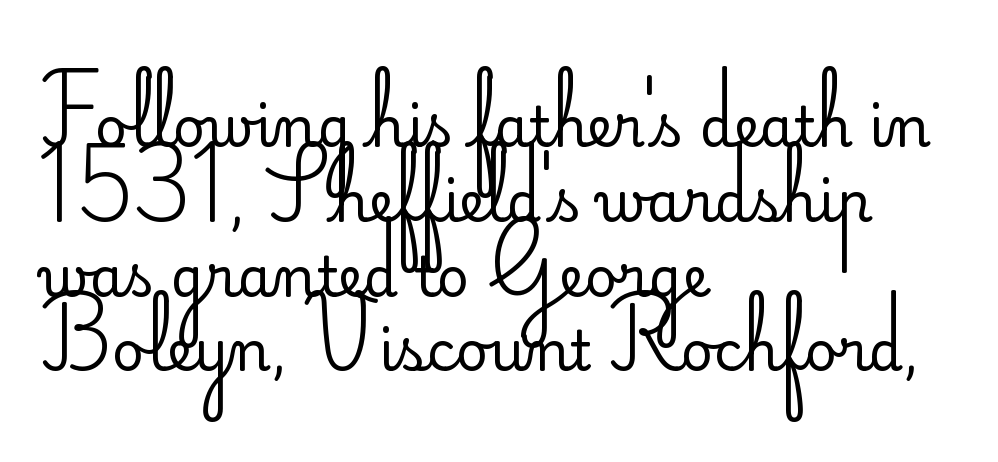
The characters display no serif detailing; their extremities are plain. Ordinary non-slanted type is in use. In terms of leading, this rendering sits right in the middle. Rule under the text: the space is simply empty. The rag falls on the right side of this text block.
